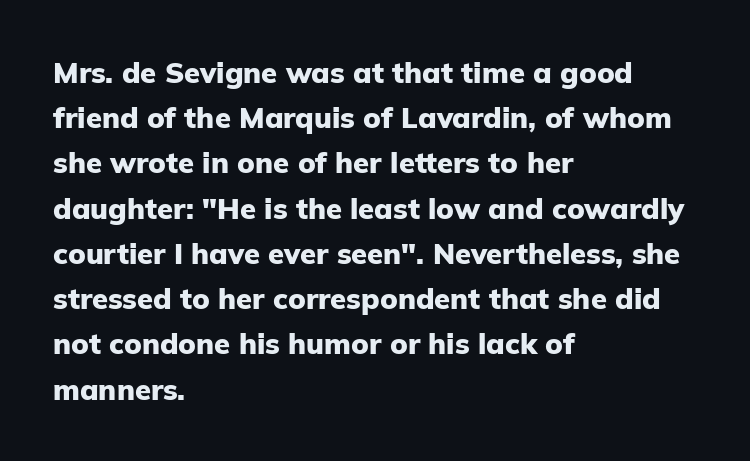
The image shows 29 px heavy sans-serif type, upright; set left-aligned, normal line spacing (1.56x), normal letter spacing, not underlined; low stroke contrast and a medium x-height.
